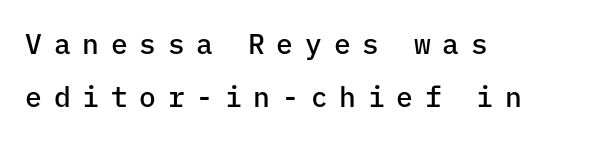
{"serif": "no", "italic": "no", "bold": "semi", "weight": "semibold", "width": "normal", "stroke_contrast": "low", "x_height": "medium", "monospaced": "yes", "underline": "no", "align": "left", "line_spacing": "loose", "line_spacing_ratio": 1.91, "letter_spacing": "wide", "letter_spacing_em": 0.42, "glyph_px": 28}
